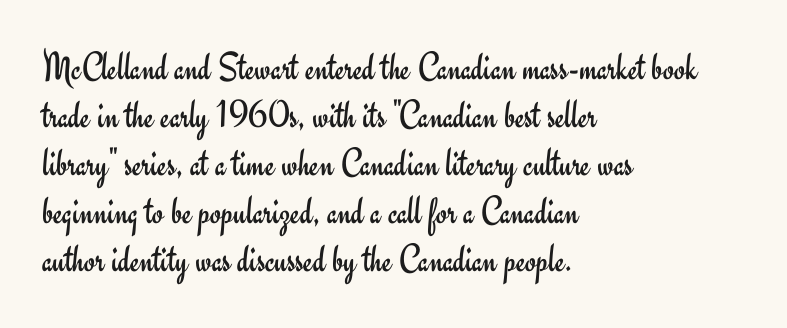
{"serif": "no", "bold": "no", "weight": "regular", "width": "normal", "stroke_contrast": "low", "x_height": "small", "monospaced": "no", "underline": "no", "align": "left", "line_spacing_ratio": 1.2, "letter_spacing": "normal", "letter_spacing_em": 0.0, "glyph_px": 40}
